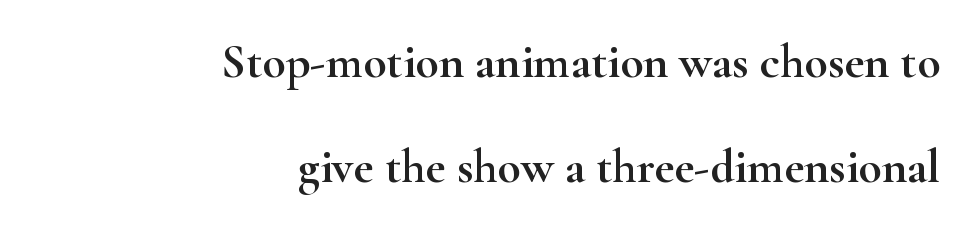
Spacing verdict: proportional, widths tailored to each character. The characters display serif detailing at their extremities. The lettering stays uniformly vertical, giving the passage a roman look. Loosely led — the rows are spread out. The compositor pushed each line to the right boundary.
